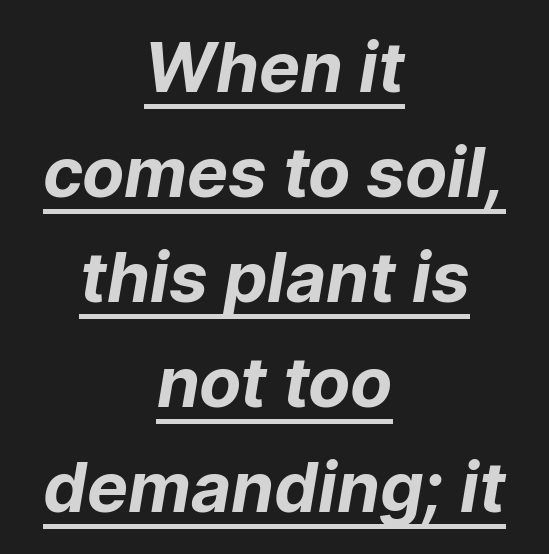
Q: Is the text bold? A: Yes.
Q: Is the typeface a serif or a sans-serif typeface? A: Sans-serif.
Q: Is the text underlined? A: Yes.
Q: How is the paragraph aligned? A: Centered.
Q: Is the spacing between letters normal or unusually wide? A: Normal.
Q: Is the spacing between lines tight, normal or loose? A: Normal.
Q: Width (condensed, normal, or wide)? A: Normal.
Q: Stroke contrast? A: Low.
Q: x-height? A: Medium.
Q: Monospaced? A: No.
